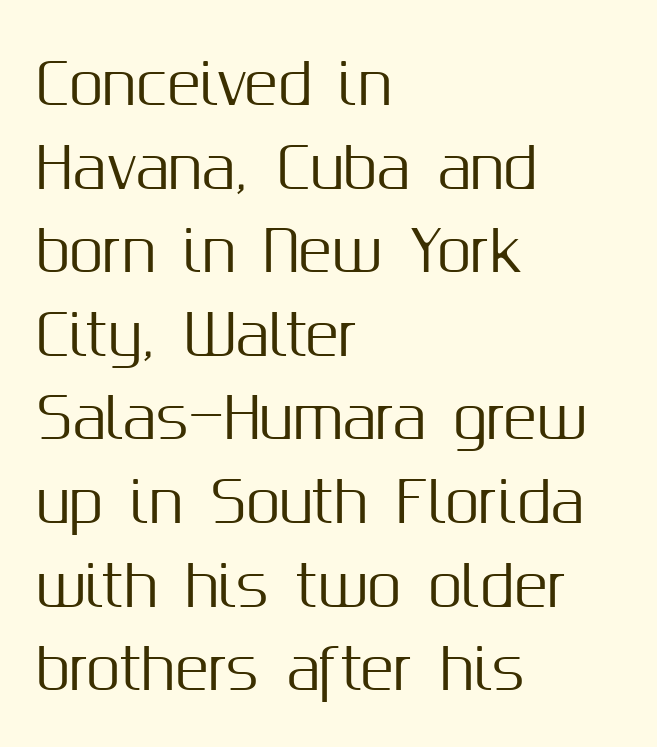
Q: Is the text italic (slanted)? A: No, it is upright.
Q: Is the typeface a serif or a sans-serif typeface? A: Sans-serif.
Q: Is the text underlined? A: No.
Q: How is the paragraph aligned? A: Left-aligned.
Q: Is the spacing between letters normal or unusually wide? A: Normal.
Q: Is the spacing between lines tight, normal or loose? A: Normal.
Q: Width (condensed, normal, or wide)? A: Normal.
Q: Stroke contrast? A: Medium.
Q: x-height? A: Medium.
Q: Monospaced? A: No.
